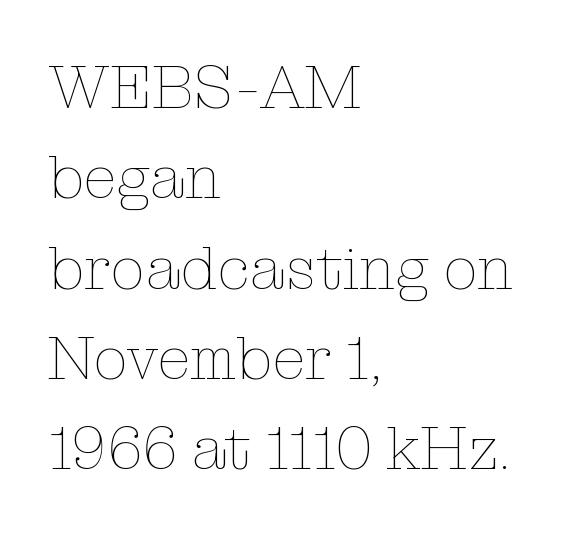
{"italic": "no", "bold": "no", "weight": "thin", "width": "normal", "stroke_contrast": "low", "x_height": "medium", "monospaced": "no", "underline": "no", "align": "left", "line_spacing": "normal", "line_spacing_ratio": 1.48, "letter_spacing": "normal", "letter_spacing_em": 0.0, "glyph_px": 61}
